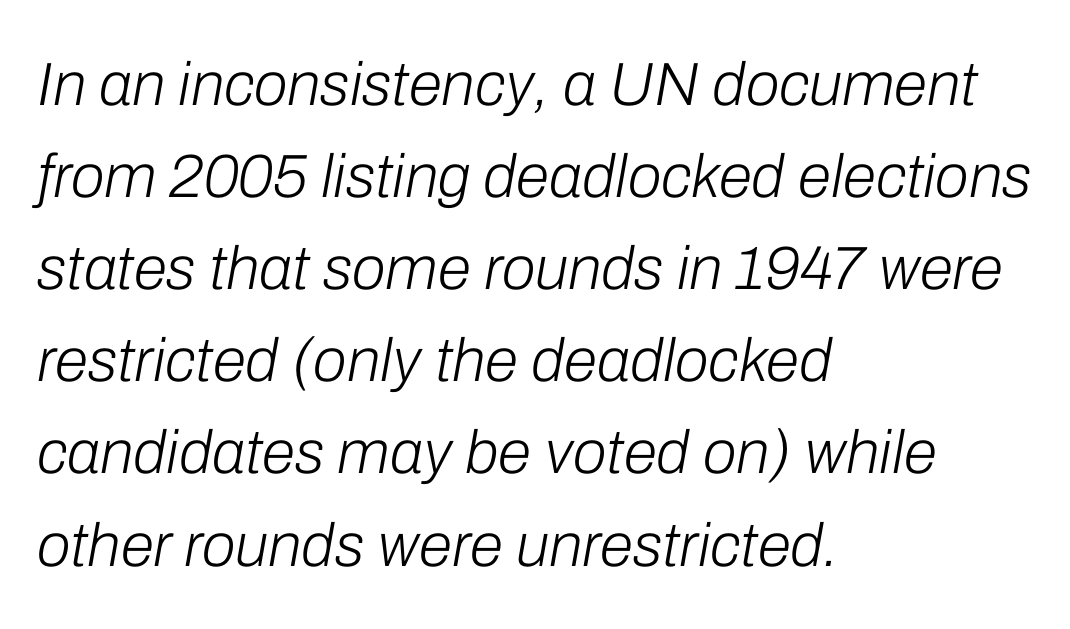
Every character sits at an angle, as italics do. The letters advance in unequal steps, a hallmark of proportional type. The font sits on the lighter half of the weight spectrum, regular included. Vertical spacing — default.
